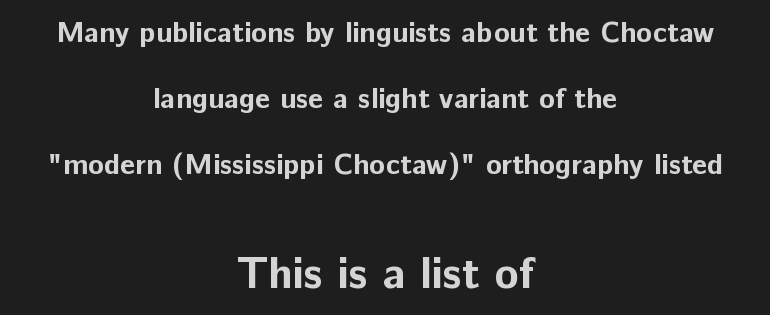
These lines stand farther apart than default settings would place them. No feet cap the strokes, marking this as sans-serif type. A centered setting, common on invitations and titles, is used for this passage. Quick note: underline off. The axis of the letterforms is exactly vertical. Proportional: the letters do not fall into vertical columns.
